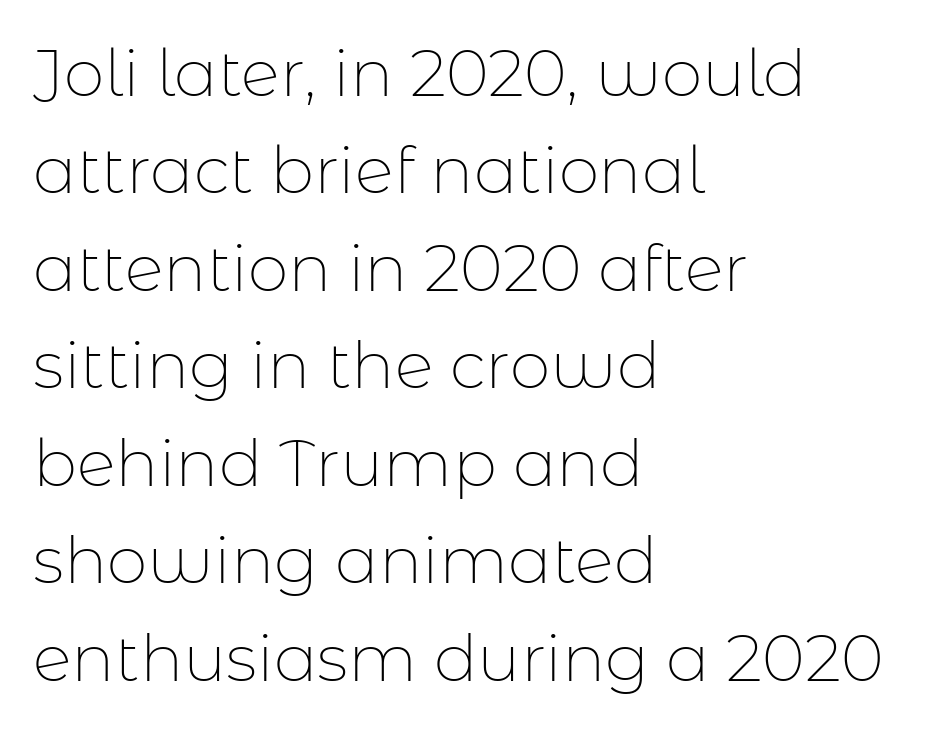
The image shows 65 px thin sans-serif type, upright; set left-aligned, normal line spacing (1.5x), normal letter spacing, not underlined; low stroke contrast and a medium x-height.
